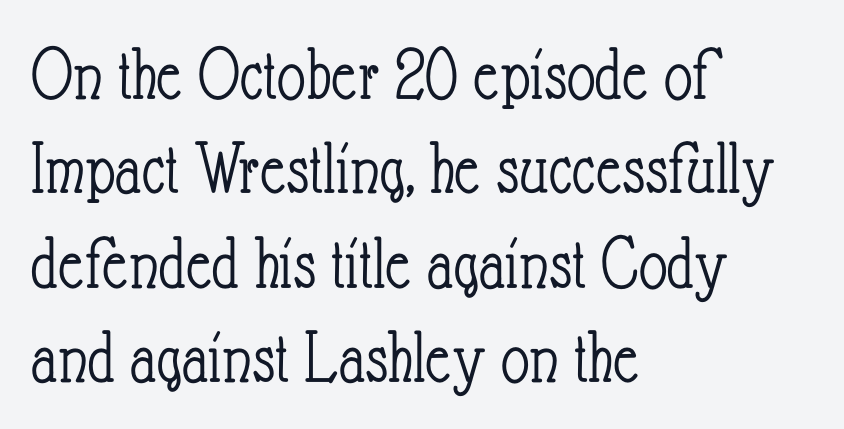
Characters remain perfectly vertical along every line. The passage shown is typed in a proportional face where columns would drift. Think standard paragraph weight, or any step lighter than that. The letterforms sit shoulder to shoulder at normal distance. Has an underline been added? It has not. Horizontal alignment here is leftward, the default for most running prose.
